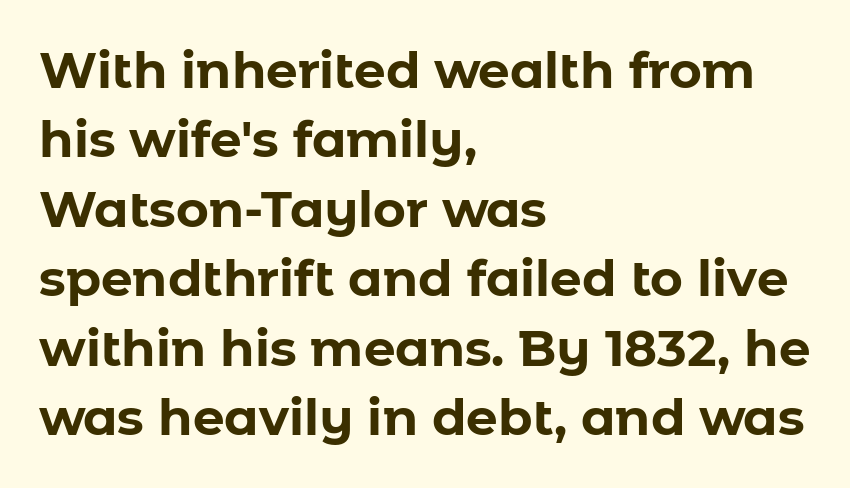
{"serif": "no", "italic": "no", "bold": "yes", "weight": "bold", "width": "normal", "stroke_contrast": "low", "x_height": "medium", "monospaced": "no", "underline": "no", "align": "left", "line_spacing": "normal", "line_spacing_ratio": 1.39, "letter_spacing": "normal", "letter_spacing_em": 0.0, "glyph_px": 50}
